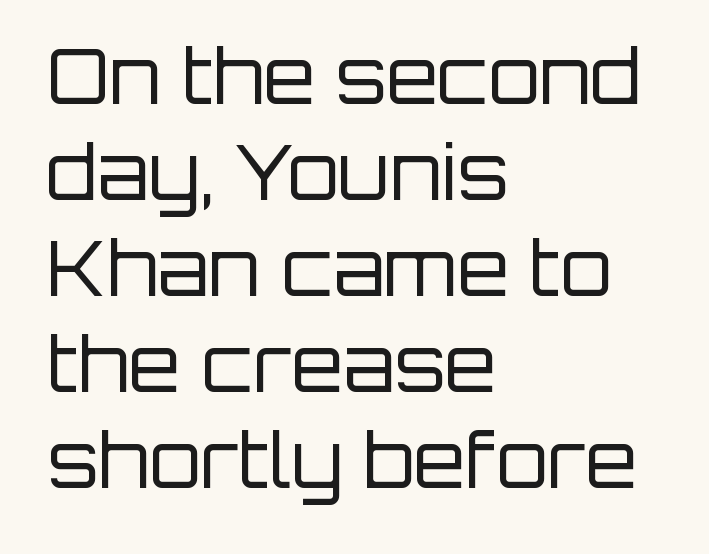
{"serif": "no", "italic": "no", "bold": "no", "weight": "regular", "width": "normal", "stroke_contrast": "low", "x_height": "large", "monospaced": "no", "underline": "no", "align": "left", "line_spacing": "normal", "line_spacing_ratio": 1.28, "letter_spacing": "normal", "letter_spacing_em": 0.0, "glyph_px": 75}
